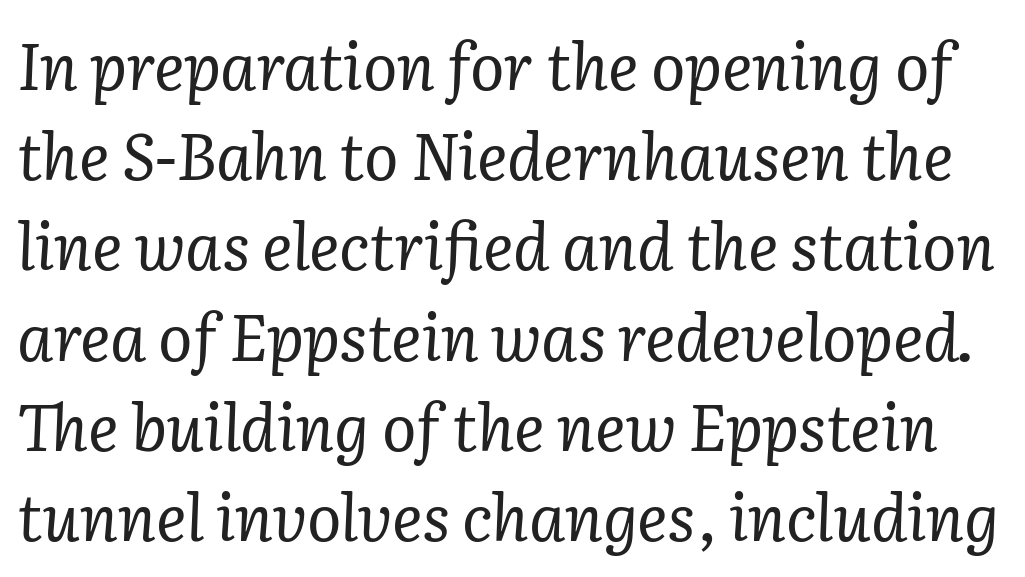
{"serif": "yes", "italic": "yes", "lean": "right", "slant_degrees": 2, "bold": "no", "weight": "regular", "width": "normal", "stroke_contrast": "low", "x_height": "medium", "monospaced": "no", "underline": "no", "line_spacing": "normal", "line_spacing_ratio": 1.41, "letter_spacing": "normal", "letter_spacing_em": 0.0, "glyph_px": 64}
